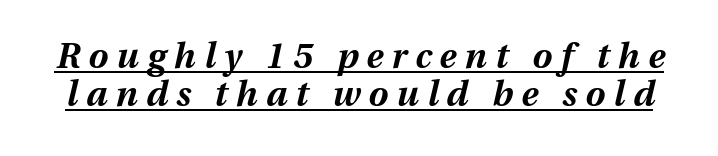
{"italic": "yes", "lean": "right", "slant_degrees": 13, "bold": "yes", "weight": "bold", "width": "normal", "stroke_contrast": "medium", "x_height": "medium", "monospaced": "no", "underline": "yes", "line_spacing": "tight", "line_spacing_ratio": 1.08, "letter_spacing": "wide", "letter_spacing_em": 0.24, "glyph_px": 35}
